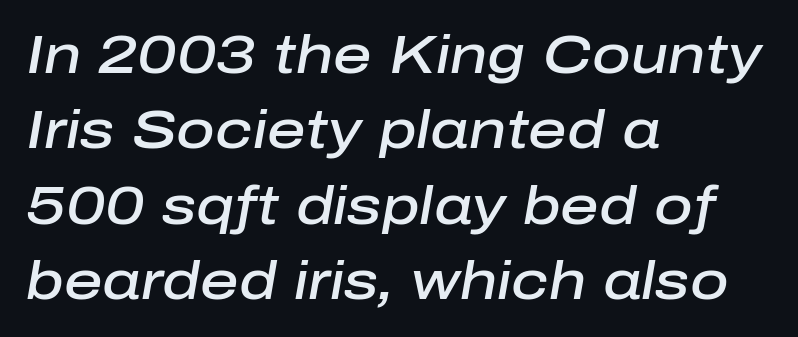
The image shows 53 px semibold type, italic (leaning right); set left-aligned, normal line spacing (1.42x), normal letter spacing, not underlined; low stroke contrast and a medium x-height.
